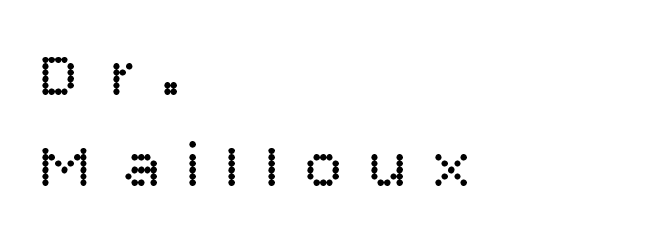
Q: Is the text bold? A: No.
Q: Is the text italic (slanted)? A: No, it is upright.
Q: Is the typeface a serif or a sans-serif typeface? A: Sans-serif.
Q: Is the text underlined? A: No.
Q: How is the paragraph aligned? A: Left-aligned.
Q: Is the spacing between letters normal or unusually wide? A: Unusually wide.
Q: Is the spacing between lines tight, normal or loose? A: Normal.
Q: Width (condensed, normal, or wide)? A: Normal.
Q: Stroke contrast? A: Low.
Q: x-height? A: Large.
Q: Monospaced? A: No.
